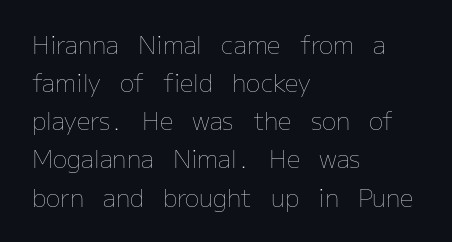
{"italic": "no", "bold": "no", "underline": "no", "align": "left", "line_spacing": "normal", "line_spacing_ratio": 1.59, "letter_spacing": "normal", "letter_spacing_em": 0.0, "glyph_px": 24}
